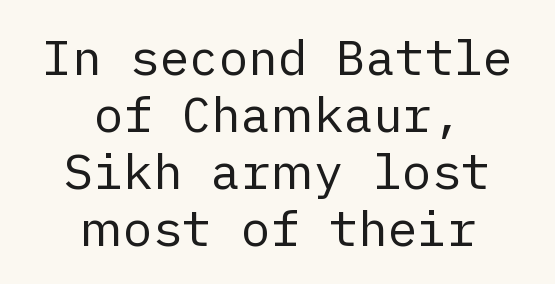
The image shows 49 px regular-weight sans-serif type, upright; set centered, line spacing 1.16x, normal letter spacing, not underlined; low stroke contrast and a medium x-height.
